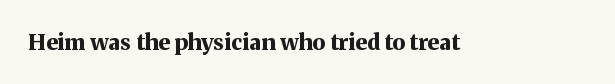
The image shows 22 px bold type, upright; set normal letter spacing, not underlined.
